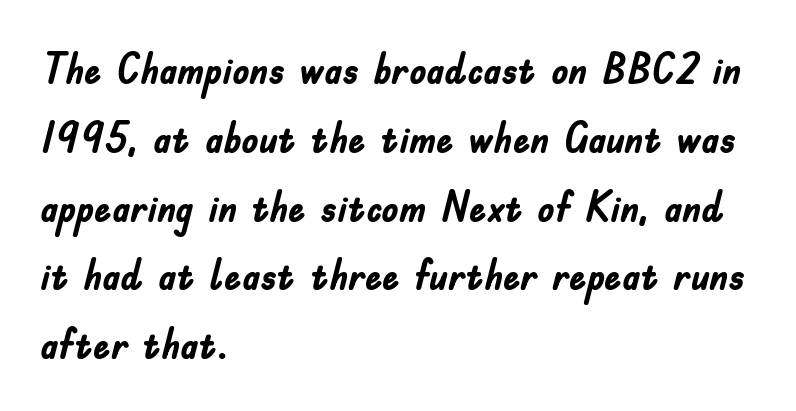
{"serif": "no", "bold": "yes", "weight": "semibold", "width": "condensed", "stroke_contrast": "low", "x_height": "small", "monospaced": "no", "underline": "no", "align": "left", "line_spacing": "normal", "line_spacing_ratio": 1.6, "letter_spacing": "normal", "letter_spacing_em": 0.0, "glyph_px": 43}
